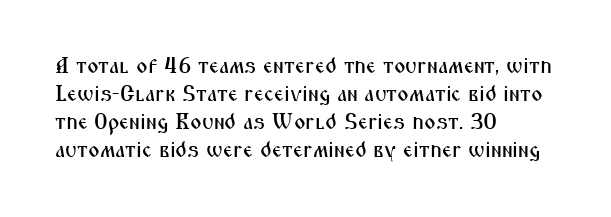
{"italic": "no", "underline": "no", "align": "left", "line_spacing": "normal", "line_spacing_ratio": 1.27, "letter_spacing": "normal", "letter_spacing_em": 0.0, "glyph_px": 22}
